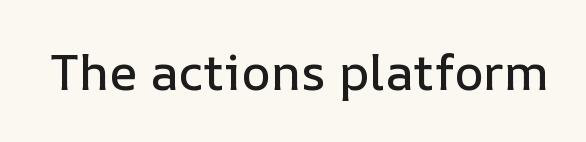
The image shows 50 px text type, upright; set normal letter spacing, not underlined; low stroke contrast and a medium x-height.
